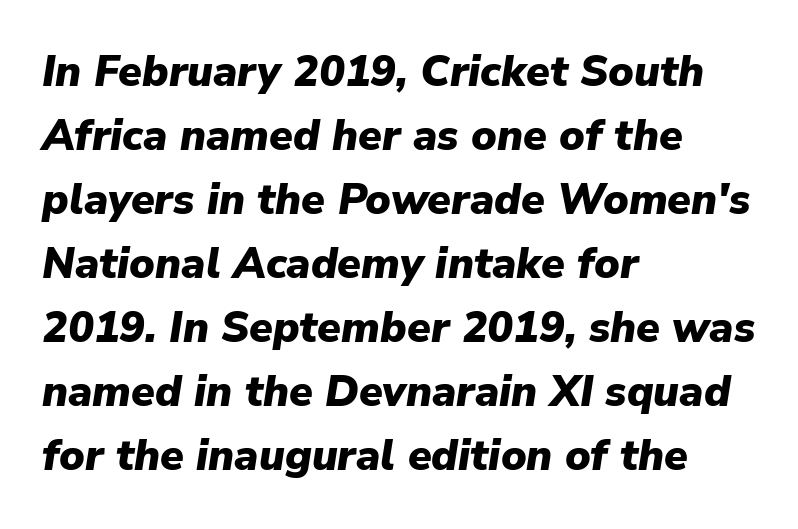
Think of a printed novel: that variable character pitch is what you see here. Rule under the text: the space is simply empty. Regarding leading, the lines here are spaced in the standard way. Typesetter's note: full bold, strokes at maximum text heaviness.
